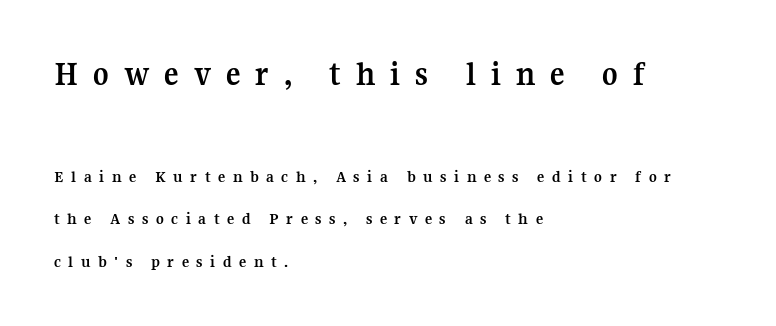
Every character sits straight up, as roman type does. Thick stems and heavy bowls — unmistakably bold. Note the varied advance widths — an 'i' is clearly narrower than an 'm'. The rag falls on the right side of this text block. Loose tracking; the words dissolve into strings of separated letters.
